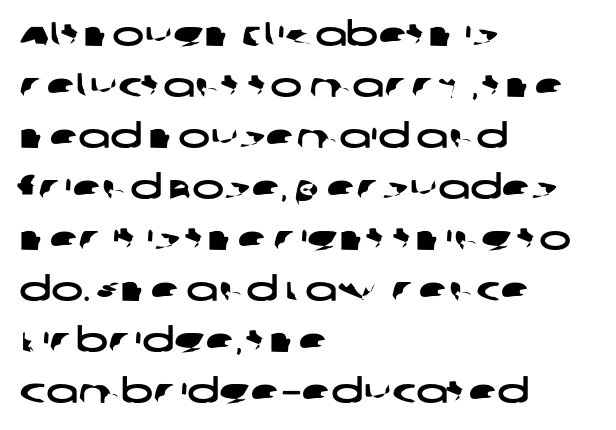
Q: Is the typeface a serif or a sans-serif typeface? A: Sans-serif.
Q: Is the text underlined? A: No.
Q: How is the paragraph aligned? A: Left-aligned.
Q: Is the spacing between letters normal or unusually wide? A: Normal.
Q: Is the spacing between lines tight, normal or loose? A: Normal.
Q: Width (condensed, normal, or wide)? A: Wide.
Q: Stroke contrast? A: Low.
Q: x-height? A: Large.
Q: Monospaced? A: No.
